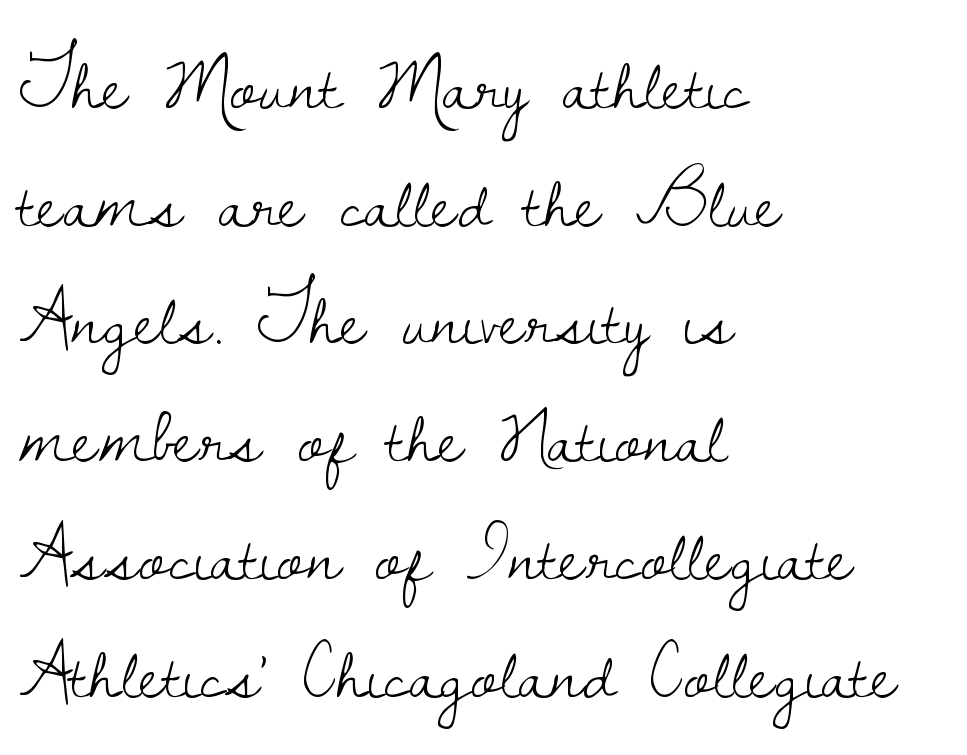
{"serif": "yes", "bold": "no", "weight": "light", "width": "normal", "stroke_contrast": "low", "x_height": "small", "monospaced": "no", "underline": "no", "align": "left", "line_spacing": "normal", "line_spacing_ratio": 1.49, "letter_spacing": "normal", "letter_spacing_em": 0.0, "glyph_px": 79}
